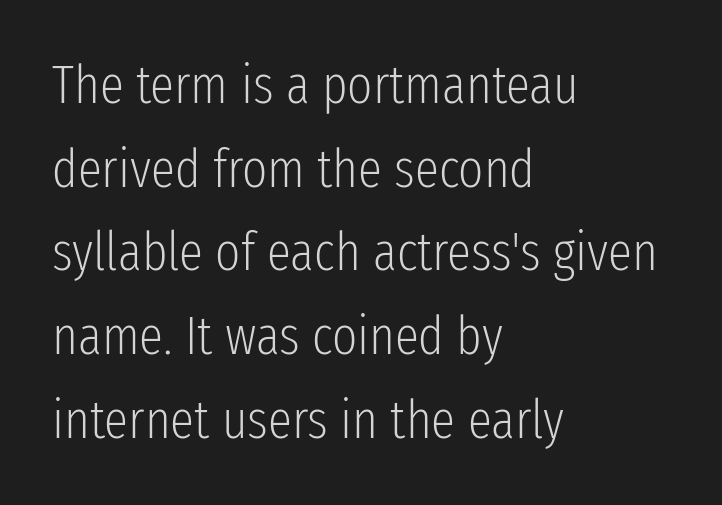
In CSS terms this would be text-align: left. These lines are composed in type without serifs. Spacing verdict: proportional, widths tailored to each character. Characters remain perfectly vertical along every line.
